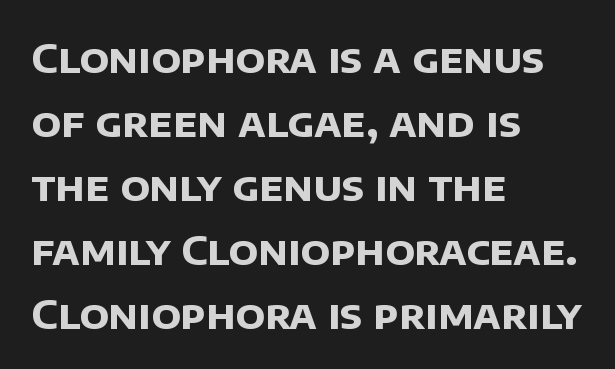
{"serif": "no", "bold": "yes", "weight": "bold", "width": "normal", "stroke_contrast": "low", "x_height": "large", "monospaced": "no", "underline": "no", "align": "left", "line_spacing": "normal", "line_spacing_ratio": 1.6, "letter_spacing": "normal", "letter_spacing_em": 0.0, "glyph_px": 40}
